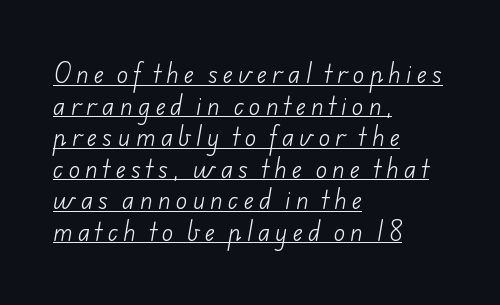
Q: Is the text bold? A: No.
Q: Is the text underlined? A: Yes.
Q: How is the paragraph aligned? A: Left-aligned.
Q: Is the spacing between letters normal or unusually wide? A: Unusually wide.
Q: Is the spacing between lines tight, normal or loose? A: Normal.
